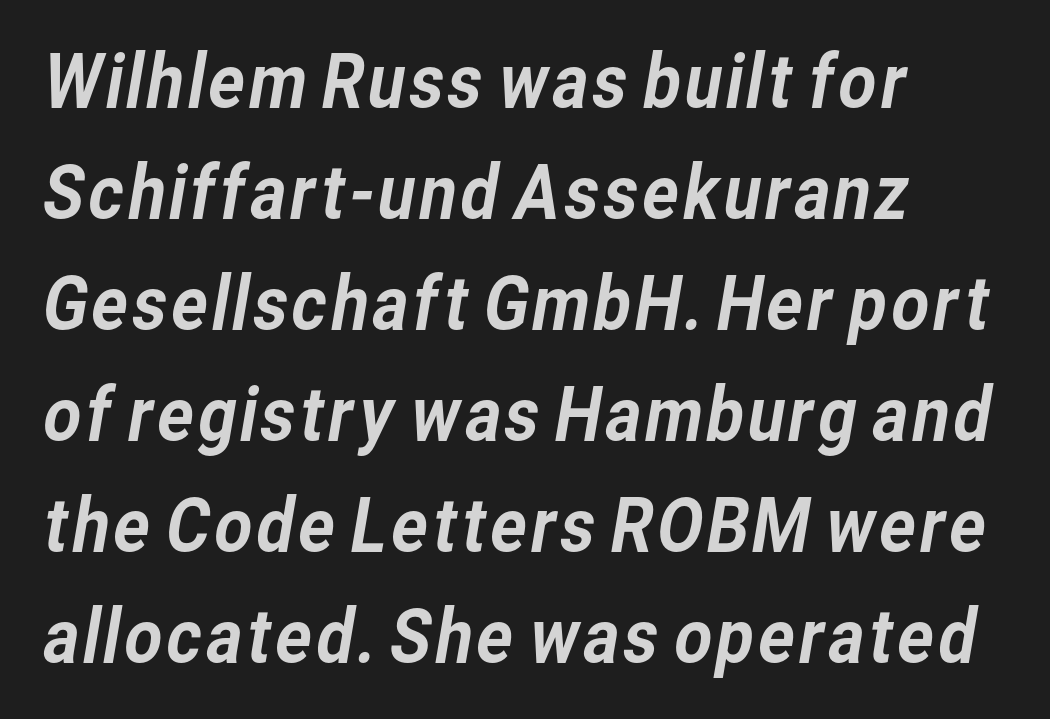
Spacing between characters is what you'd get straight out of the box. Baseline-to-baseline distance is the conventional proportion of letter height. Underline: absent. This sample has the flowing, uneven cadence of proportional lettering. The text block is weighted toward the left margin, trailing off unevenly rightward.
